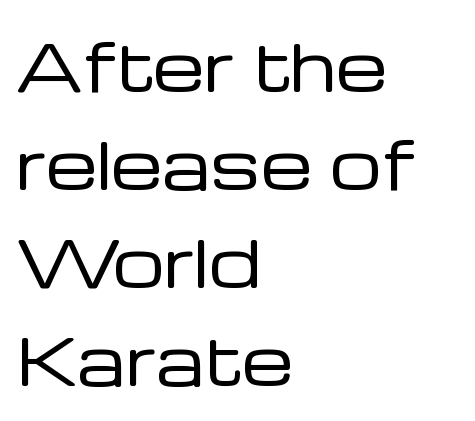
{"serif": "no", "italic": "no", "bold": "no", "weight": "regular", "width": "normal", "stroke_contrast": "low", "x_height": "medium", "monospaced": "no", "underline": "no", "align": "left", "line_spacing": "normal", "line_spacing_ratio": 1.51, "letter_spacing": "normal", "letter_spacing_em": 0.0, "glyph_px": 65}
